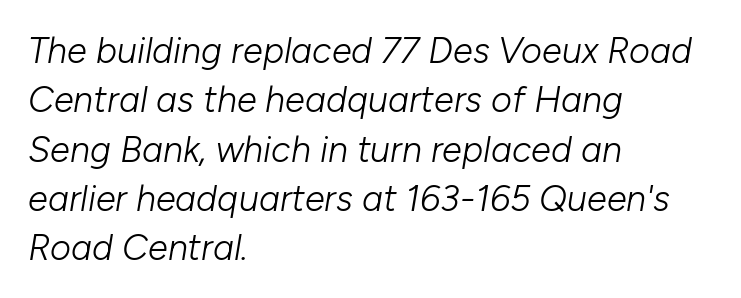
Q: Is the text bold? A: No.
Q: Is the text italic (slanted)? A: Yes, it leans right by about 10 degrees.
Q: Is the text underlined? A: No.
Q: How is the paragraph aligned? A: Left-aligned.
Q: Is the spacing between letters normal or unusually wide? A: Normal.
Q: Is the spacing between lines tight, normal or loose? A: Normal.
Q: Width (condensed, normal, or wide)? A: Normal.
Q: Stroke contrast? A: Low.
Q: x-height? A: Medium.
Q: Monospaced? A: No.
